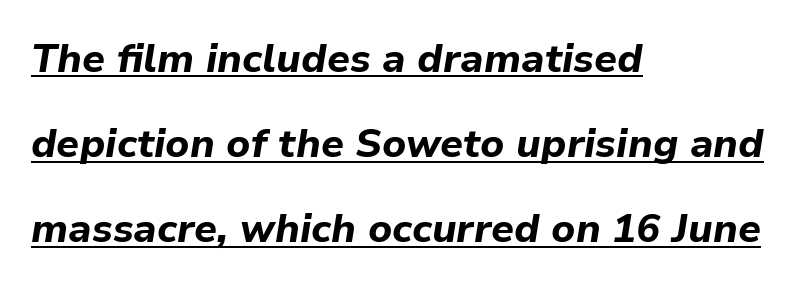
Each letter keeps its own natural width here, so spacing adapts to shape. Stroke thickness is high; the sample reads as a true bold. Would a proofreader flag this as italicized? Yes. The rendering uses a large line-height, opening up the rows.
